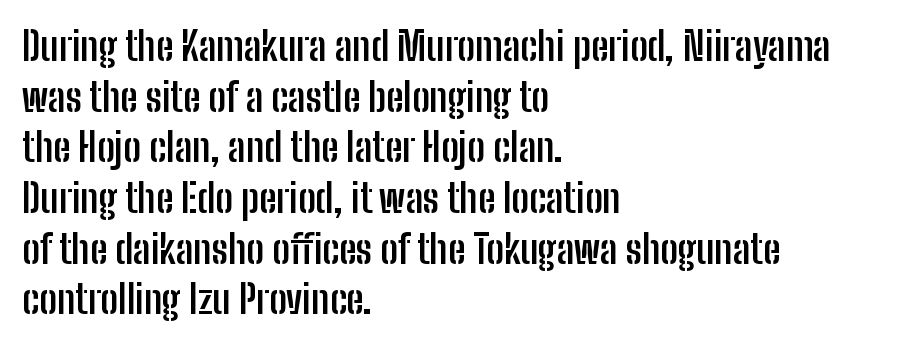
This sample is left-justified, so line endings fall wherever the words run out. The type sits square on the baseline with zero lean. Regular leading. A typesetter would call this zero additional tracking.
